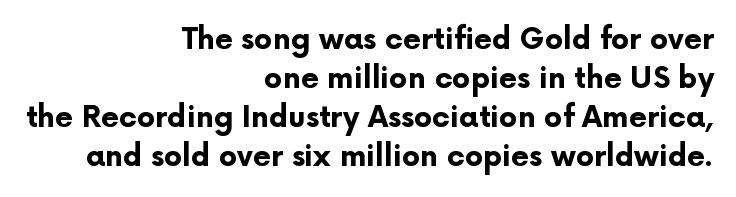
Heavy, bold letterforms. Compared with a flush-left layout, this one pins lines to the opposite, right side. Whoever set this chose a conventional vertical rhythm. The type is set solid horizontally, with unmodified tracking.
